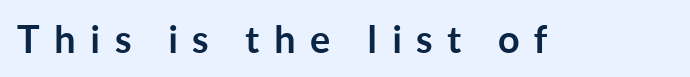
{"serif": "no", "italic": "no", "bold": "yes", "weight": "semibold", "width": "normal", "stroke_contrast": "low", "x_height": "medium", "monospaced": "no", "underline": "no", "letter_spacing": "wide", "letter_spacing_em": 0.38, "glyph_px": 38}
